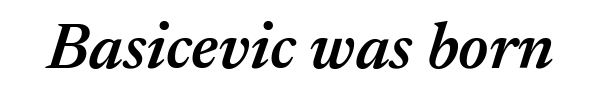
{"italic": "yes", "lean": "right", "slant_degrees": 17, "bold": "semi", "weight": "semibold", "width": "normal", "stroke_contrast": "medium", "x_height": "medium", "monospaced": "no", "underline": "no", "letter_spacing": "normal", "letter_spacing_em": 0.0, "glyph_px": 65}
